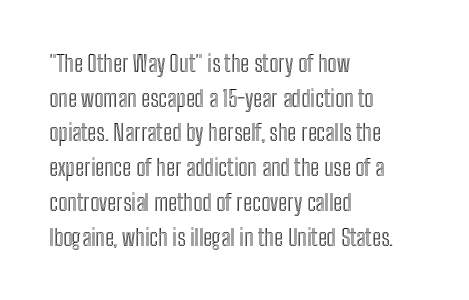
Students, observe: this is what conventionally led text looks like. Has an underline been added? It has not. Words appear dense and cohesive because spacing is normal. If you drew a ruler down the left edge, every line would touch it.
